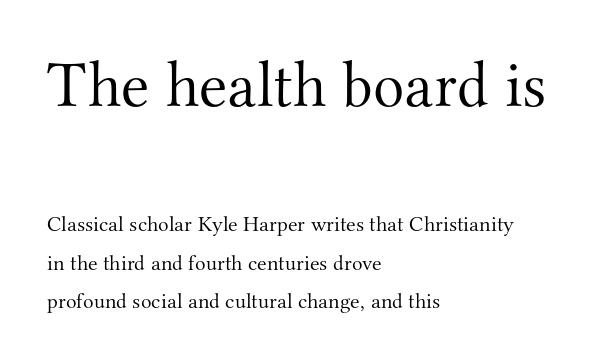
The image shows 65 px light serif type, upright; set left-aligned, line spacing 1.73x, normal letter spacing, not underlined; the first (top) block is 2.95x larger; medium stroke contrast and a small x-height.
